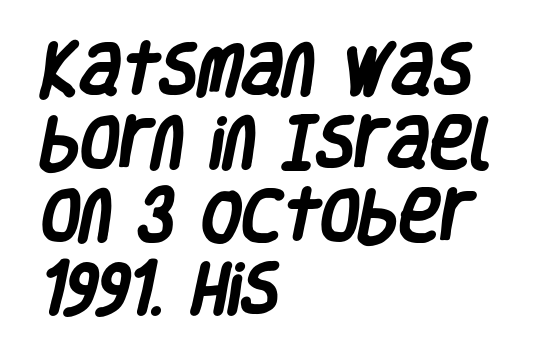
Heavy-handed strokes throughout: this text is bold. Compared with typical body copy, the letter spacing here is the same. Clear beneath every line of the passage. These lines are rendered in a variable-pitch font.
